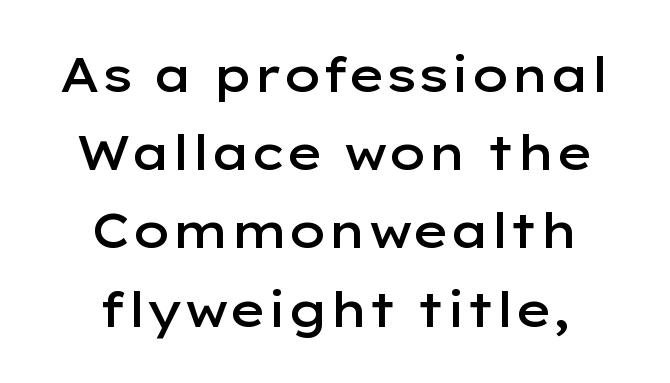
The image shows 48 px semibold, wide sans-serif type, upright; set centered, normal line spacing (1.63x), normal letter spacing, not underlined; low stroke contrast and a medium x-height.
